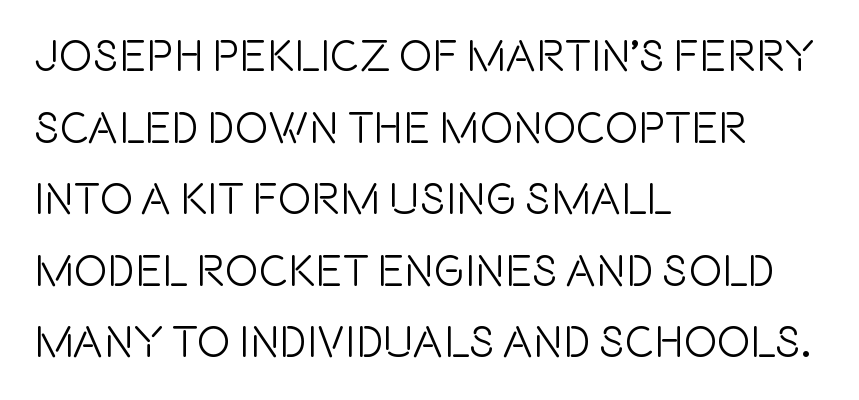
{"serif": "no", "italic": "no", "width": "condensed", "x_height": "large", "monospaced": "no", "underline": "no", "align": "left", "line_spacing": "normal", "line_spacing_ratio": 1.59, "letter_spacing": "normal", "letter_spacing_em": 0.0, "glyph_px": 45}
